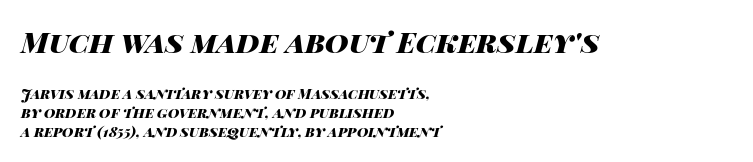
The image shows 29 px heavy, wide type, italic (leaning right); set left-aligned, normal line spacing (1.34x), normal letter spacing, not underlined; the first (top) block is 2.07x larger; high stroke contrast and a large x-height.
